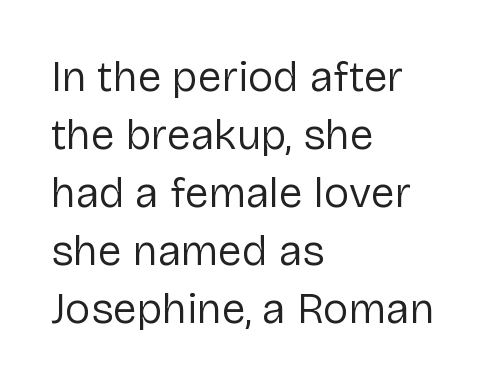
The image shows 43 px regular-weight sans-serif type, upright; set left-aligned, normal line spacing (1.35x), normal letter spacing, not underlined; low stroke contrast and a medium x-height.
